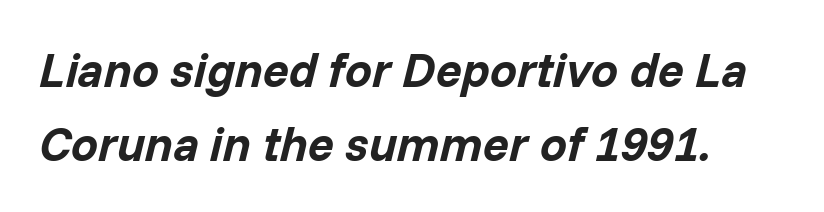
{"italic": "yes", "lean": "right", "slant_degrees": 14, "bold": "yes", "weight": "bold", "width": "normal", "stroke_contrast": "low", "x_height": "medium", "monospaced": "no", "underline": "no", "line_spacing": "normal", "line_spacing_ratio": 1.54, "letter_spacing": "normal", "letter_spacing_em": 0.0, "glyph_px": 48}
